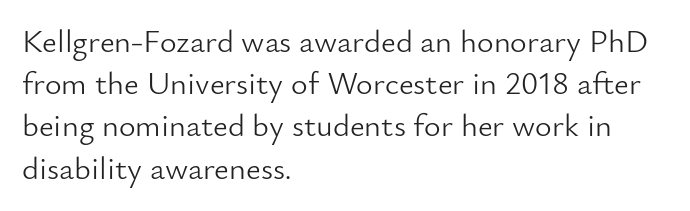
You can tell from the bare stems that sans-serif type was used. The passage shown is not bold in any degree. These lines keep a tight, regular rhythm from letter to letter. A roman cut, with each character standing at attention. Looks like regular typesetting: each glyph gets only the width it needs. The passage shown stacks its lines at a standard gap.
